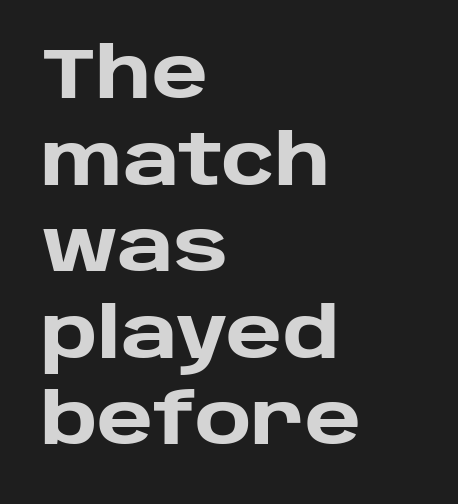
Q: Is the text bold? A: Yes.
Q: Is the text italic (slanted)? A: No, it is upright.
Q: Is the typeface a serif or a sans-serif typeface? A: Sans-serif.
Q: Is the text underlined? A: No.
Q: How is the paragraph aligned? A: Left-aligned.
Q: Is the spacing between letters normal or unusually wide? A: Normal.
Q: Width (condensed, normal, or wide)? A: Normal.
Q: Stroke contrast? A: Low.
Q: x-height? A: Large.
Q: Monospaced? A: No.
